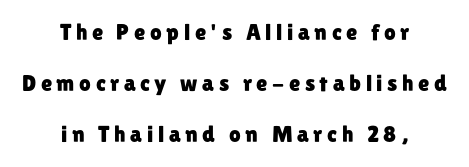
{"italic": "no", "underline": "no", "align": "center", "line_spacing": "loose", "line_spacing_ratio": 2.22, "letter_spacing": "wide", "letter_spacing_em": 0.2, "glyph_px": 23}
